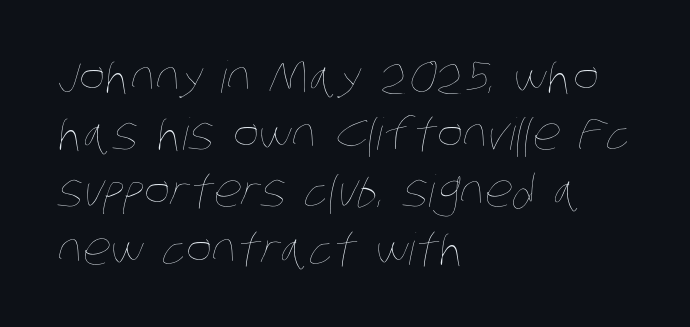
The passage shown is not underscored anywhere. Note the varied advance widths — an 'i' is clearly narrower than an 'm'. Summary of vertical rhythm: regular, with standard interline spacing. Characters follow at the spacing the type designer built in. Layout note: lines flush left.
